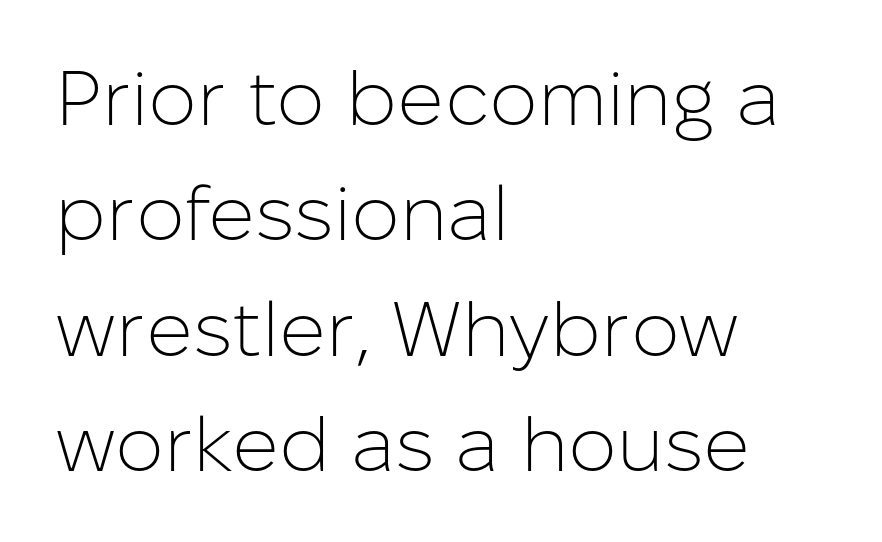
The image shows 77 px light sans-serif type, upright; set left-aligned, normal line spacing (1.5x), normal letter spacing, not underlined; low stroke contrast and a medium x-height.
